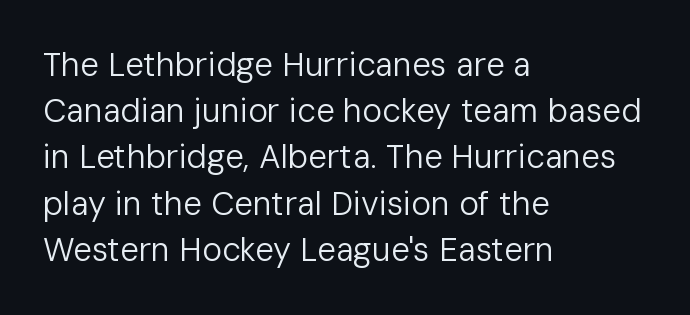
Q: Is the text bold? A: No.
Q: Is the text italic (slanted)? A: No, it is upright.
Q: Is the typeface a serif or a sans-serif typeface? A: Sans-serif.
Q: Is the text underlined? A: No.
Q: How is the paragraph aligned? A: Left-aligned.
Q: Is the spacing between letters normal or unusually wide? A: Normal.
Q: Is the spacing between lines tight, normal or loose? A: Normal.
Q: Width (condensed, normal, or wide)? A: Normal.
Q: Stroke contrast? A: Low.
Q: x-height? A: Medium.
Q: Monospaced? A: No.
